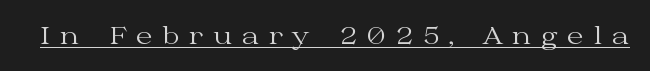
{"italic": "no", "bold": "no", "underline": "yes", "letter_spacing": "wide", "letter_spacing_em": 0.39, "glyph_px": 24}
